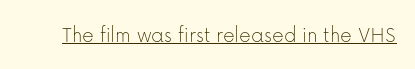
Students, observe the line beneath the letters — that is underlining. You can tell it's not italic because the verticals are truly vertical. Stems here are at most as thick as an everyday book face. Between one letter and the next there's only the usual sliver of space.
